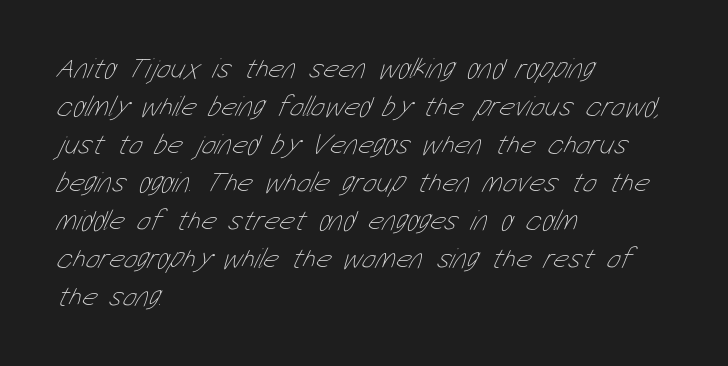
Q: Is the text bold? A: No.
Q: Is the text underlined? A: No.
Q: How is the paragraph aligned? A: Left-aligned.
Q: Is the spacing between letters normal or unusually wide? A: Normal.
Q: Is the spacing between lines tight, normal or loose? A: Normal.
Q: Width (condensed, normal, or wide)? A: Condensed.
Q: Stroke contrast? A: Low.
Q: x-height? A: Medium.
Q: Monospaced? A: No.
